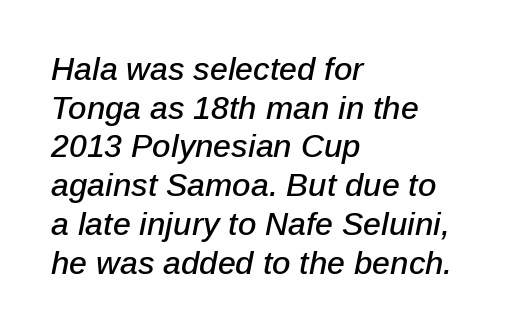
The specimen reads as italic at a glance. Do the characters align in a grid? No, the font is proportional. The space directly below the letters is spotless. The paragraph shown leans on its left margin. Nobody touched the tracking dial on this one.
